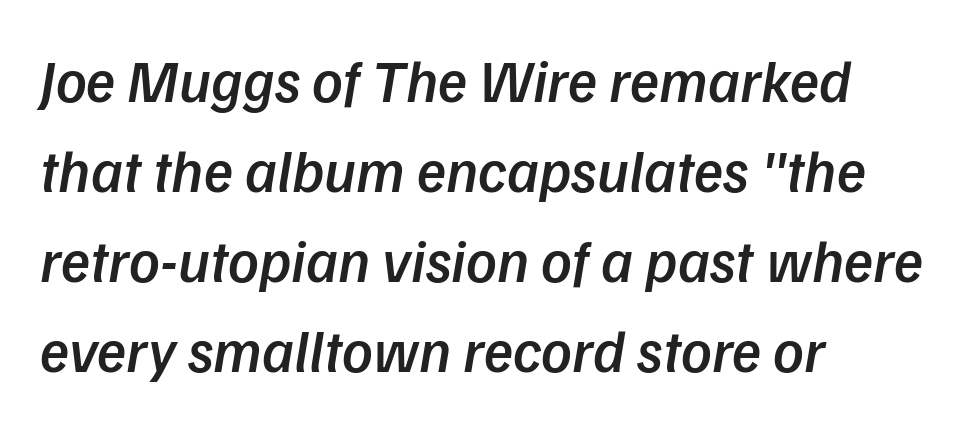
The image shows 60 px semibold type, italic (leaning right); set left-aligned, normal line spacing (1.5x), normal letter spacing, not underlined; low stroke contrast and a medium x-height.
